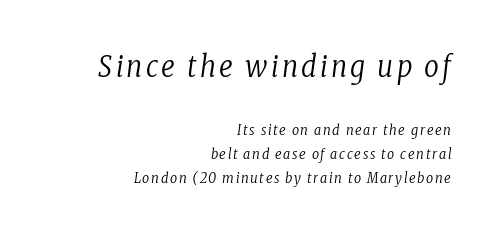
The typesetter chose a ragged-left arrangement here. The rendering uses natural spacing where letterforms have individual widths. The weight tops out at a normal text grade. Underline: absent.
